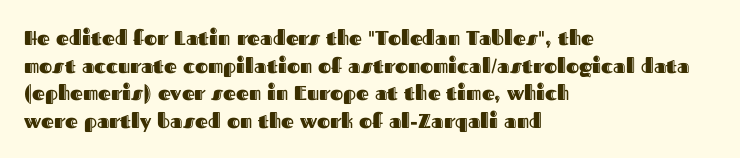
The block of text has a typical density, with ordinary space between rows. The letters stand straight up with perfectly vertical stems. Line starts are locked; line ends wander. Between one letter and the next there's only the usual sliver of space. Type without underlining.
